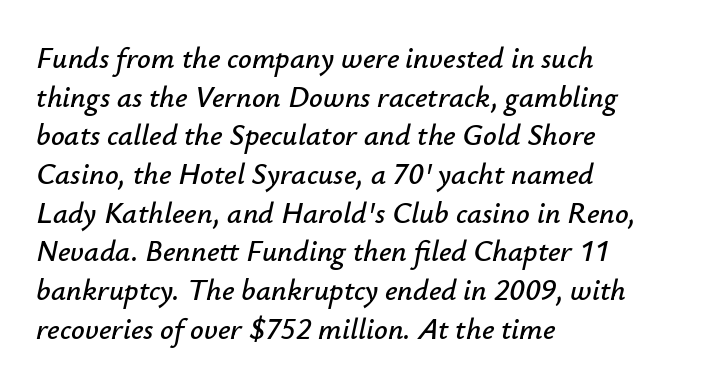
The image shows 30 px text type, italic (leaning right); set left-aligned, normal line spacing (1.29x), normal letter spacing, not underlined; low stroke contrast and a small x-height.
